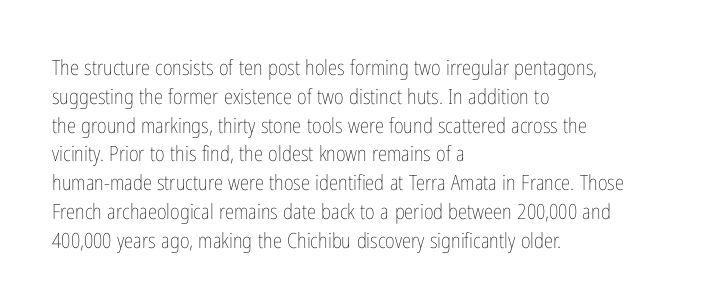
Each new line begins a customary step beneath the previous one. Stems here are at most as thick as an everyday book face. Words appear dense and cohesive because spacing is normal. Descenders hang freely into open space. The axis of the letterforms is exactly vertical.
